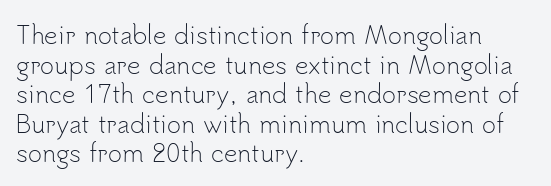
Q: Is the text bold? A: No.
Q: Is the text italic (slanted)? A: No, it is upright.
Q: Is the text underlined? A: No.
Q: How is the paragraph aligned? A: Left-aligned.
Q: Is the spacing between letters normal or unusually wide? A: Normal.
